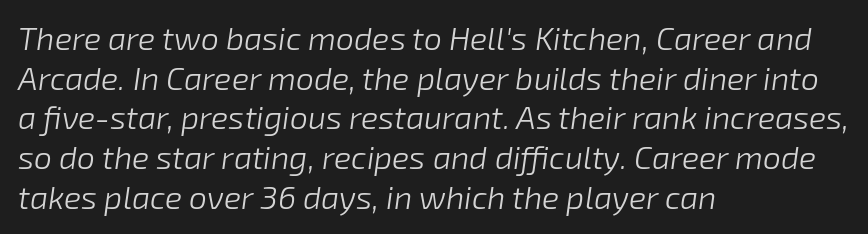
The image shows 32 px light type, italic (leaning right); set left-aligned, line spacing 1.24x, normal letter spacing, not underlined; low stroke contrast and a medium x-height.
